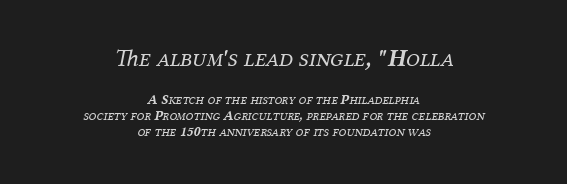
The image shows 25 px text type, italic (leaning right); set centered, tight line spacing (1.14x), normal letter spacing, not underlined; the first (top) block is 1.79x larger.
